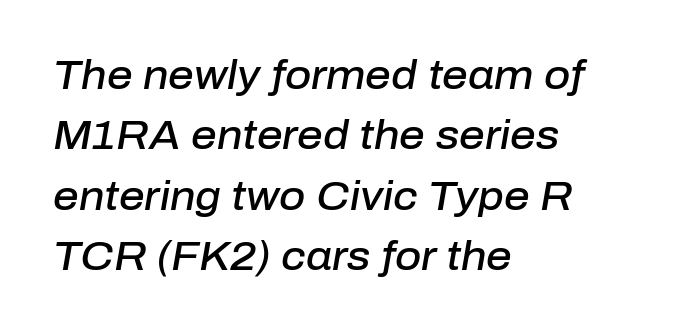
The image shows 40 px semibold type, italic (leaning right); set left-aligned, normal line spacing (1.51x), normal letter spacing, not underlined; low stroke contrast and a medium x-height.
